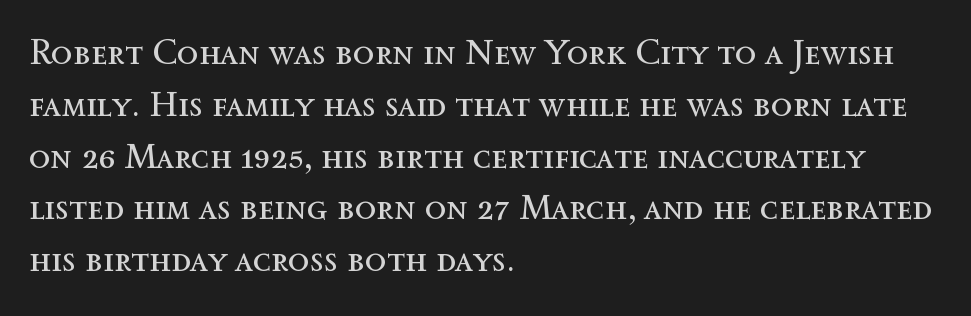
Q: Is the text bold? A: No.
Q: Is the text italic (slanted)? A: No, it is upright.
Q: Is the text underlined? A: No.
Q: How is the paragraph aligned? A: Left-aligned.
Q: Is the spacing between letters normal or unusually wide? A: Normal.
Q: Is the spacing between lines tight, normal or loose? A: Normal.
Q: Width (condensed, normal, or wide)? A: Normal.
Q: x-height? A: Medium.
Q: Monospaced? A: No.
